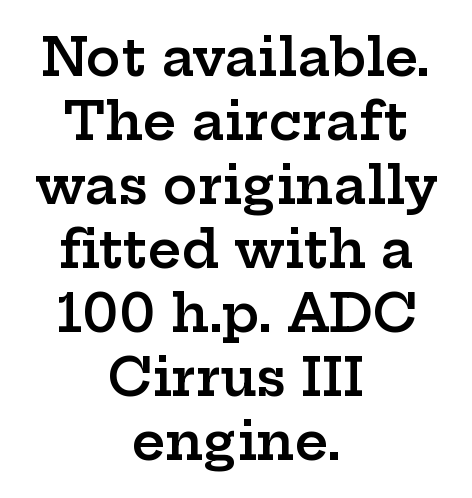
The image shows 52 px semibold, wide serif type, upright; set centered, line spacing 1.23x, normal letter spacing, not underlined; low stroke contrast and a medium x-height.
